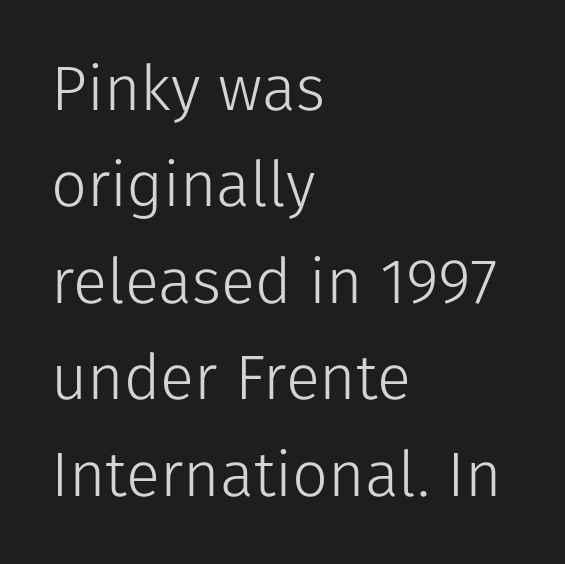
The tracking reads as untouched default to a designer's eye. A normal amount of white space separates one row of letters from the next. Varying glyph widths throughout — classic text-font behaviour. If you drew a ruler down the left edge, every line would touch it. Does the lettering tilt? It doesn't — this is upright. Stems here are at most as thick as an everyday book face.
